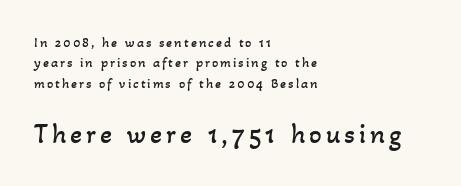
The image shows 28 px regular-weight type; set left-aligned, normal line spacing (1.45x), not underlined; the second (bottom) block is 2.0x larger; low stroke contrast and a small x-height.
